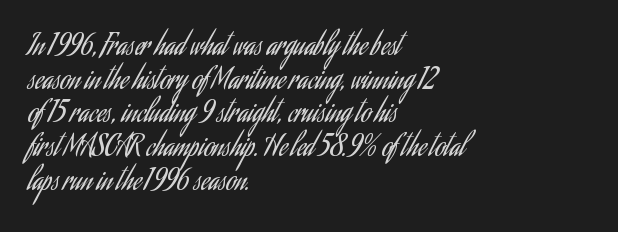
Q: Is the text bold? A: No.
Q: Is the text italic (slanted)? A: Yes.
Q: Is the text underlined? A: No.
Q: How is the paragraph aligned? A: Left-aligned.
Q: Is the spacing between letters normal or unusually wide? A: Normal.
Q: Is the spacing between lines tight, normal or loose? A: Normal.
